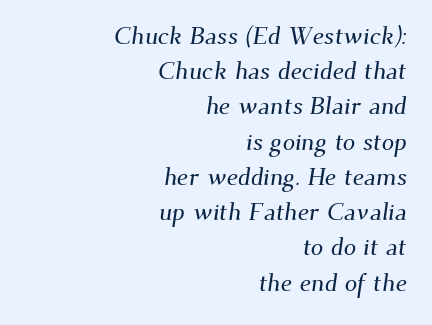
Decoration check: the copy has no underline. Honestly, the row spacing looks completely unremarkable. Reading down the block, your eye finds every line finishing at a fixed right position. The horizontal fit of the characters is conventional and even.
